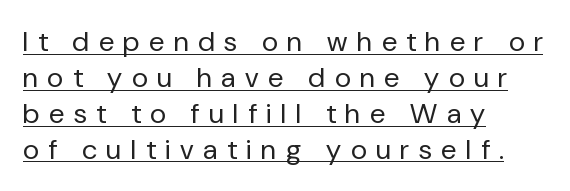
The passage is arranged the way most books set body copy — flush left. Notice how descenders clear the ascenders below comfortably — that's standard leading. Are there feet on the stems? There aren't — it's a sans. Proportional: the letters do not fall into vertical columns. The line texture is sparse and dotted thanks to wide tracking.
